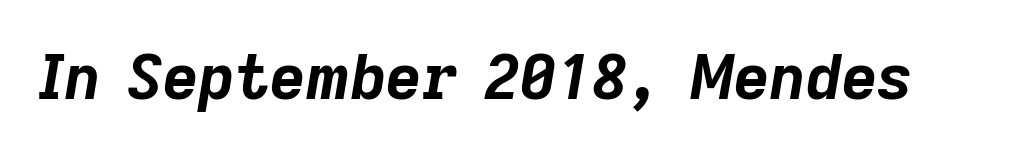
{"italic": "yes", "lean": "right", "slant_degrees": 9, "bold": "yes", "weight": "bold", "width": "normal", "stroke_contrast": "low", "x_height": "medium", "monospaced": "no", "underline": "no", "letter_spacing": "normal", "letter_spacing_em": 0.0, "glyph_px": 62}
